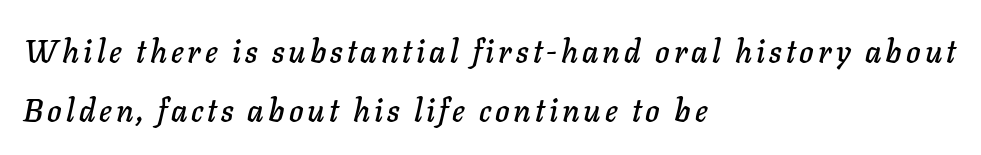
{"italic": "yes", "lean": "right", "slant_degrees": 11, "width": "normal", "stroke_contrast": "low", "x_height": "medium", "monospaced": "no", "underline": "no", "align": "left", "line_spacing": "loose", "line_spacing_ratio": 1.9, "glyph_px": 31}
